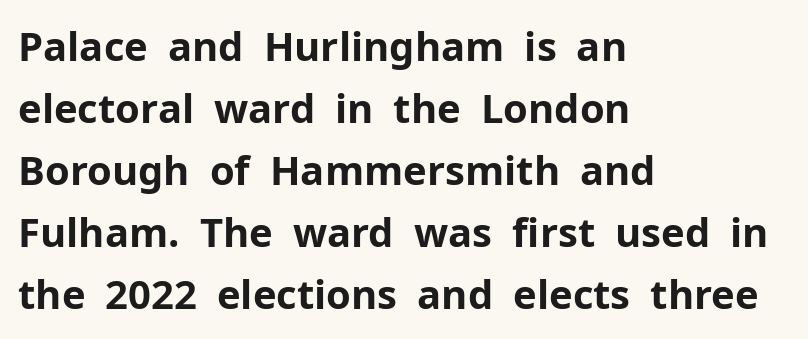
Italic? Not at all — the glyphs are vertical. What weight is shown? A full bold with thick strokes. In terms of leading, this rendering sits right in the middle. Quick note: underline off. Caption: multi-line text, flush left, ragged right. The rendering uses natural spacing where letterforms have individual widths.
